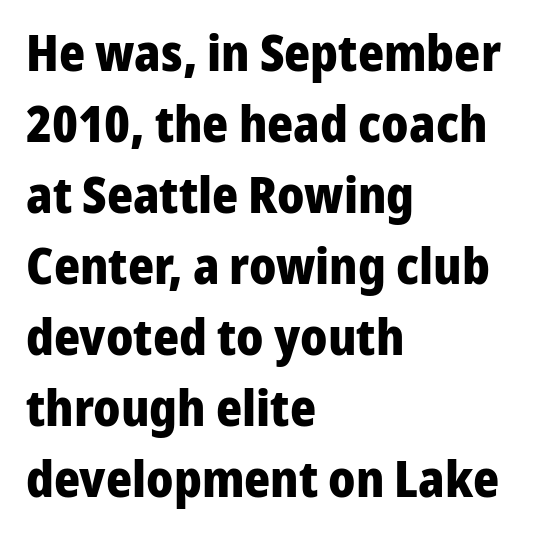
The zone under the glyphs is completely vacant. Words appear dense and cohesive because spacing is normal. The rendering shows plain stroke endings on the letterforms — a sans-serif design. The leading is moderate, giving the passage an even texture. Looks like regular typesetting: each glyph gets only the width it needs.
